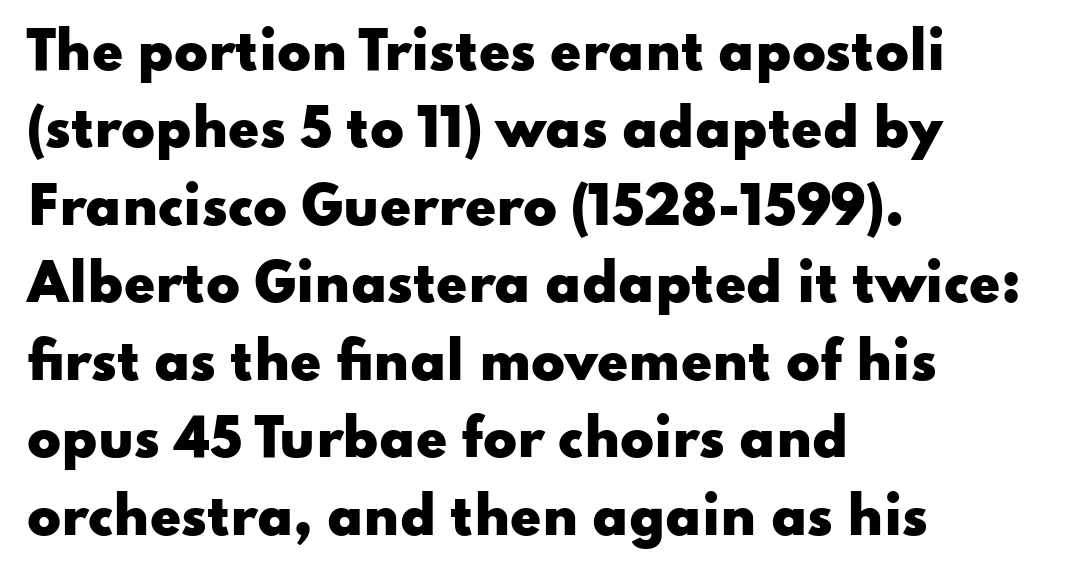
{"serif": "no", "italic": "no", "bold": "yes", "weight": "heavy", "width": "wide", "stroke_contrast": "low", "x_height": "small", "monospaced": "no", "underline": "no", "align": "left", "line_spacing": "normal", "line_spacing_ratio": 1.55, "letter_spacing": "normal", "letter_spacing_em": 0.0, "glyph_px": 50}
